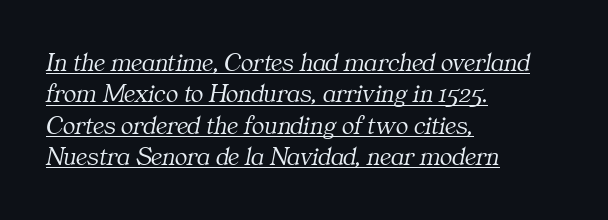
The image shows 26 px text type, italic (leaning right); set left-aligned, line spacing 1.21x, normal letter spacing, underlined.
